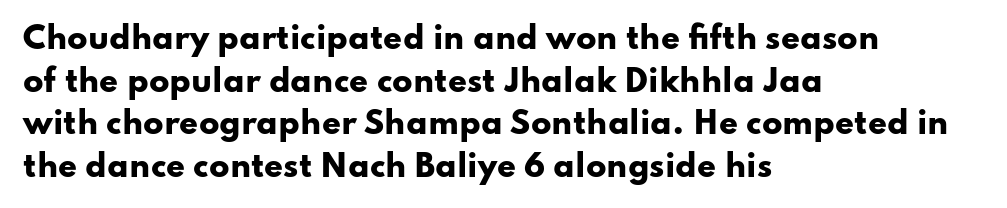
Q: Is the text bold? A: Yes.
Q: Is the text italic (slanted)? A: No, it is upright.
Q: Is the typeface a serif or a sans-serif typeface? A: Sans-serif.
Q: Is the text underlined? A: No.
Q: How is the paragraph aligned? A: Left-aligned.
Q: Is the spacing between letters normal or unusually wide? A: Normal.
Q: Is the spacing between lines tight, normal or loose? A: Normal.
Q: Width (condensed, normal, or wide)? A: Wide.
Q: Stroke contrast? A: Low.
Q: x-height? A: Small.
Q: Monospaced? A: No.
